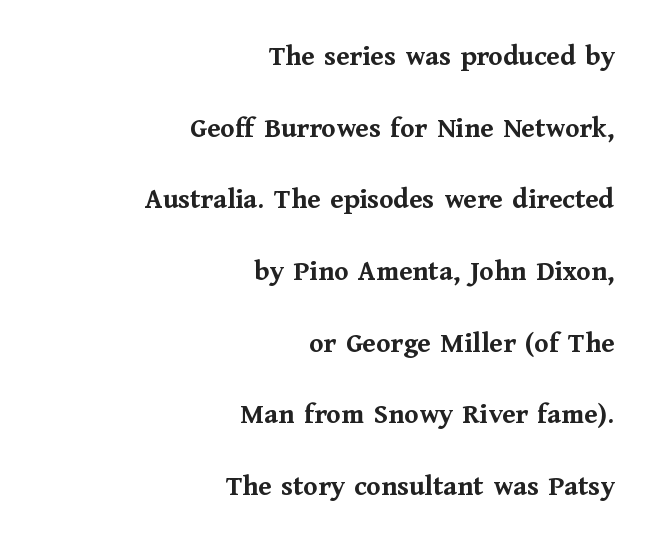
Q: Is the text bold? A: Yes.
Q: Is the text italic (slanted)? A: No, it is upright.
Q: Is the typeface a serif or a sans-serif typeface? A: Serif.
Q: Is the text underlined? A: No.
Q: How is the paragraph aligned? A: Right-aligned.
Q: Is the spacing between letters normal or unusually wide? A: Normal.
Q: Is the spacing between lines tight, normal or loose? A: Loose.
Q: Width (condensed, normal, or wide)? A: Normal.
Q: Stroke contrast? A: Medium.
Q: x-height? A: Medium.
Q: Monospaced? A: No.
